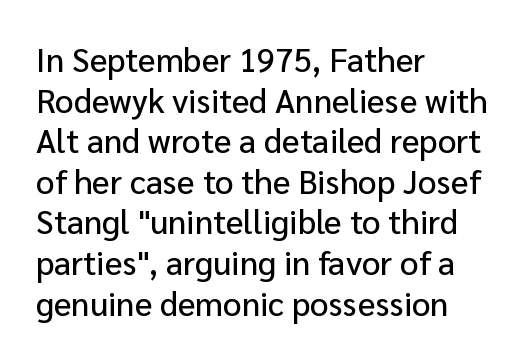
Look at the tracking — it's just the regular setting, nothing added. Any mark beneath the type? The region is blank. Short and long lines alike share a common starting point at left. Tall strokes in this sample are plumb rather than angled.
